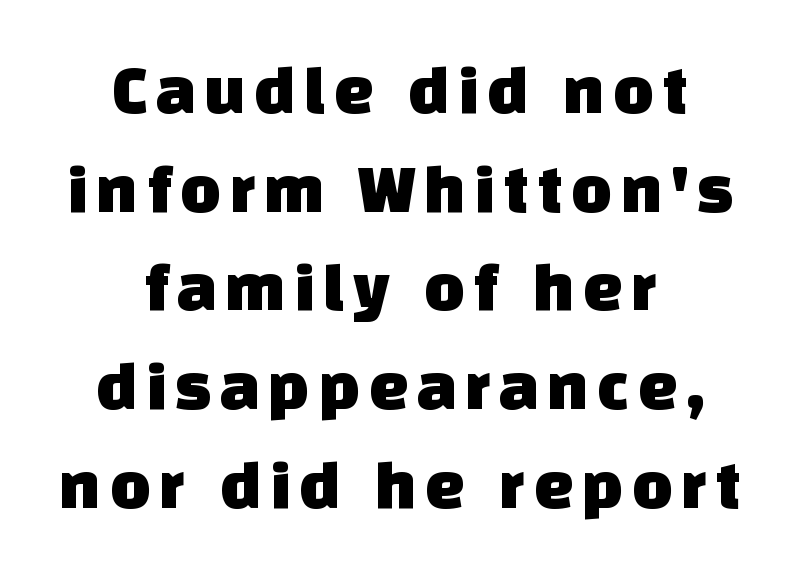
Q: Is the typeface a serif or a sans-serif typeface? A: Sans-serif.
Q: Is the text underlined? A: No.
Q: How is the paragraph aligned? A: Centered.
Q: Is the spacing between lines tight, normal or loose? A: Normal.
Q: Width (condensed, normal, or wide)? A: Normal.
Q: Stroke contrast? A: Low.
Q: x-height? A: Large.
Q: Monospaced? A: No.
